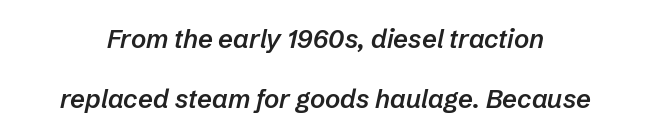
How would I describe the line gaps? Wide and relaxed. This is the in-between weight designers call semibold or demi. A clean baseline with only descenders dipping below it. Default kerning and tracking; the words read as compact shapes. These lines were composed using italics.
